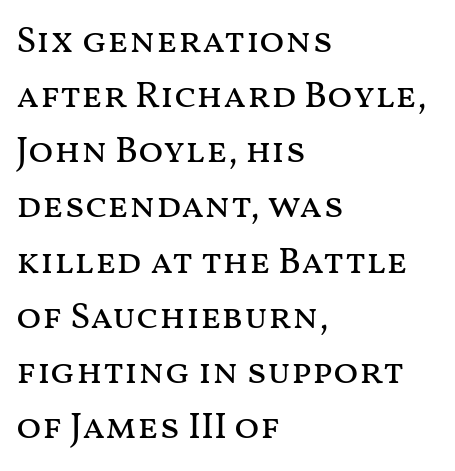
{"italic": "no", "bold": "no", "weight": "regular", "width": "wide", "stroke_contrast": "medium", "x_height": "medium", "monospaced": "no", "underline": "no", "align": "left", "line_spacing": "normal", "line_spacing_ratio": 1.49, "letter_spacing": "normal", "letter_spacing_em": 0.0, "glyph_px": 37}
